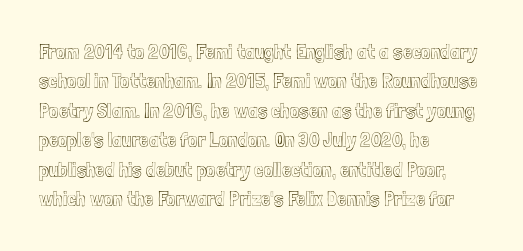
Q: Is the text italic (slanted)? A: No, it is upright.
Q: Is the text underlined? A: No.
Q: How is the paragraph aligned? A: Left-aligned.
Q: Is the spacing between letters normal or unusually wide? A: Normal.
Q: Is the spacing between lines tight, normal or loose? A: Normal.
